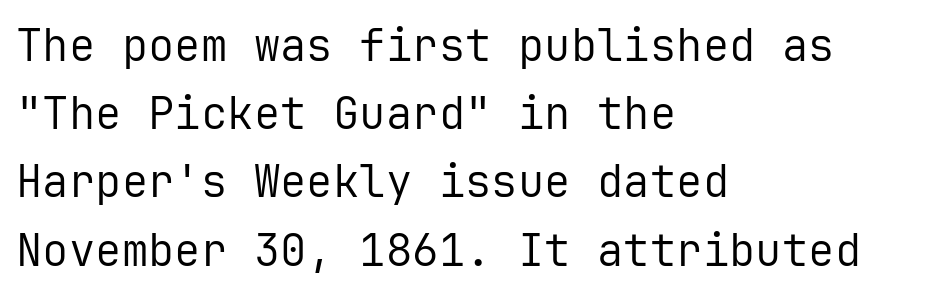
The image shows 44 px regular-weight sans-serif type, upright, monospaced; set left-aligned, normal line spacing (1.55x), normal letter spacing, not underlined; low stroke contrast and a medium x-height.
